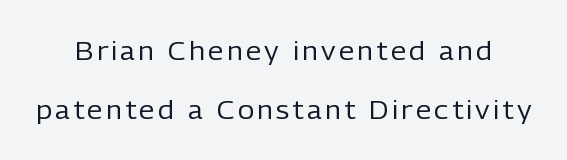
Q: Is the text bold? A: No.
Q: Is the text italic (slanted)? A: No, it is upright.
Q: Is the text underlined? A: No.
Q: Is the spacing between lines tight, normal or loose? A: Loose.
